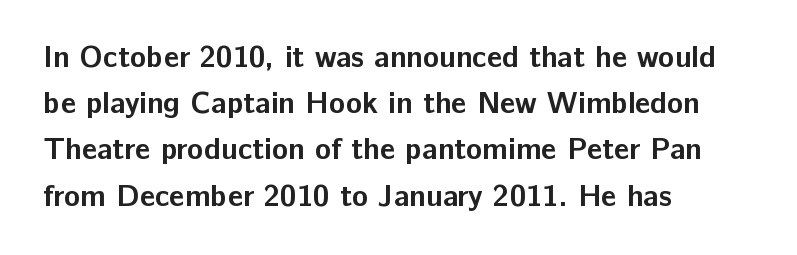
{"serif": "no", "italic": "no", "bold": "yes", "weight": "bold", "width": "normal", "stroke_contrast": "low", "x_height": "medium", "monospaced": "no", "underline": "no", "align": "left", "line_spacing": "normal", "line_spacing_ratio": 1.54, "letter_spacing": "normal", "letter_spacing_em": 0.0, "glyph_px": 30}
